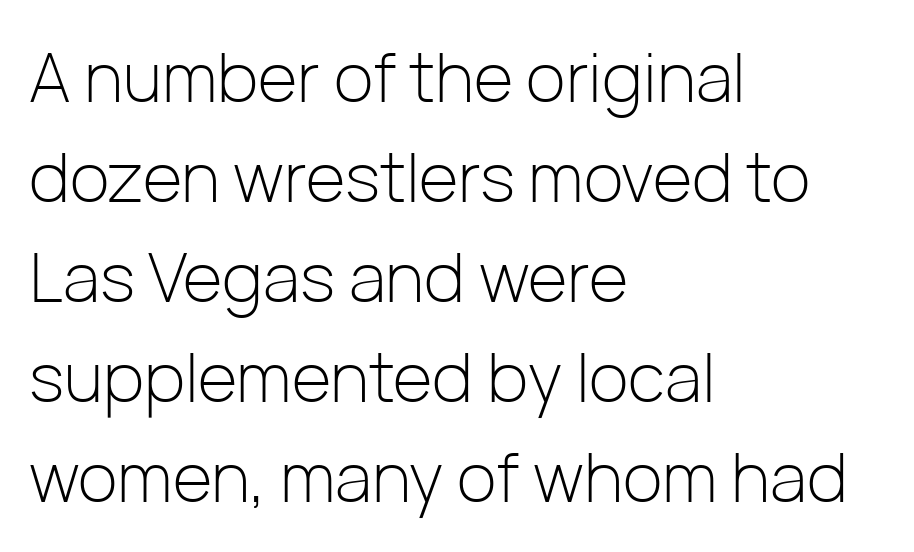
{"serif": "no", "italic": "no", "bold": "no", "weight": "light", "width": "normal", "stroke_contrast": "low", "x_height": "medium", "monospaced": "no", "underline": "no", "align": "left", "line_spacing": "normal", "line_spacing_ratio": 1.47, "letter_spacing": "normal", "letter_spacing_em": 0.0, "glyph_px": 68}
